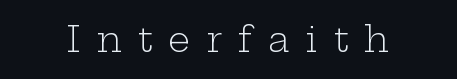
{"serif": "yes", "italic": "no", "bold": "no", "weight": "light", "width": "wide", "stroke_contrast": "low", "x_height": "medium", "monospaced": "no", "underline": "no", "letter_spacing": "wide", "letter_spacing_em": 0.45, "glyph_px": 35}
